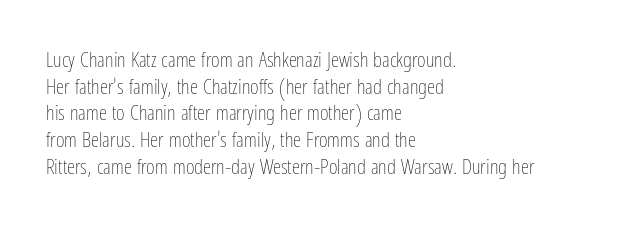
Summary of weight: not heavy and not bold. The vertical gap from one line to the next is medium. The type is set solid horizontally, with unmodified tracking. No italicization has been applied; the sample stays upright. The paragraph shown leans on its left margin. The gap between lines stays unmarked.
